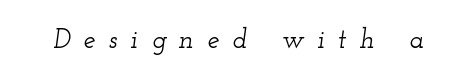
The space beneath each line is pristine and unruled. Is the type slanted? Yes — the strokes lean at a clear angle. The tracking reads as deliberately expanded to a designer's eye.
